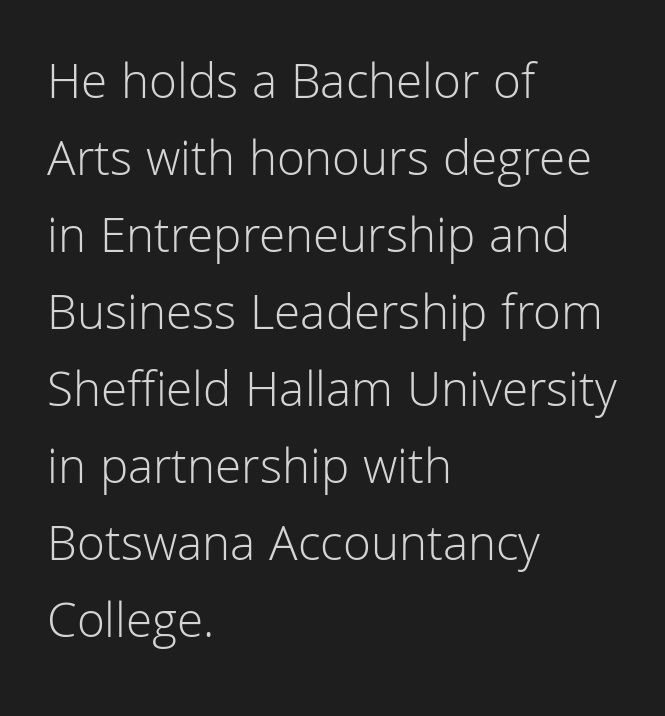
Designer's note — italics off, roman on. The string is rendered with underlining switched off. Note the varied advance widths — an 'i' is clearly narrower than an 'm'. The rendering shows plain stroke endings on the letterforms — a sans-serif design. Stems and bowls with no extra thickness — not bold. In terms of letterspacing, this is plain default setting.
